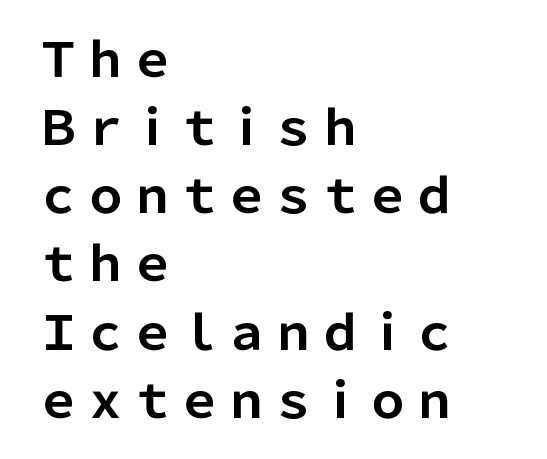
The image shows 47 px bold sans-serif type, upright; set left-aligned, normal line spacing (1.45x), normal letter spacing, not underlined; low stroke contrast and a medium x-height.
